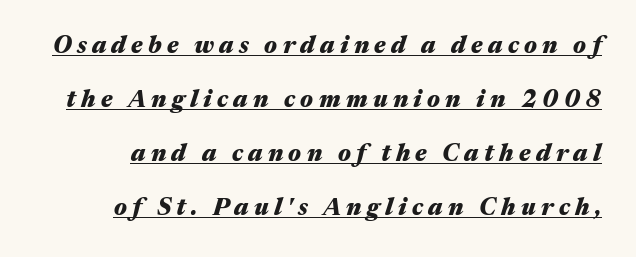
Whoever set this chose breathing room over compactness in the vertical rhythm. The face used here has the dense, thick strokes of a bold. Would a proofreader flag this as italicized? Yes. This rendering features underlined lettering. The face used here is rendered with a markedly widened letterfit.
